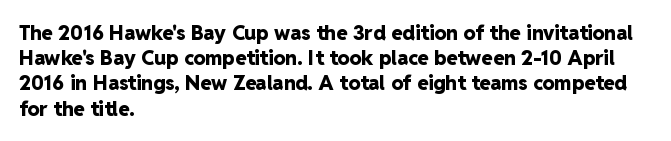
{"italic": "no", "bold": "yes", "underline": "no", "align": "left", "line_spacing": "normal", "line_spacing_ratio": 1.26, "letter_spacing": "normal", "letter_spacing_em": 0.0, "glyph_px": 20}
